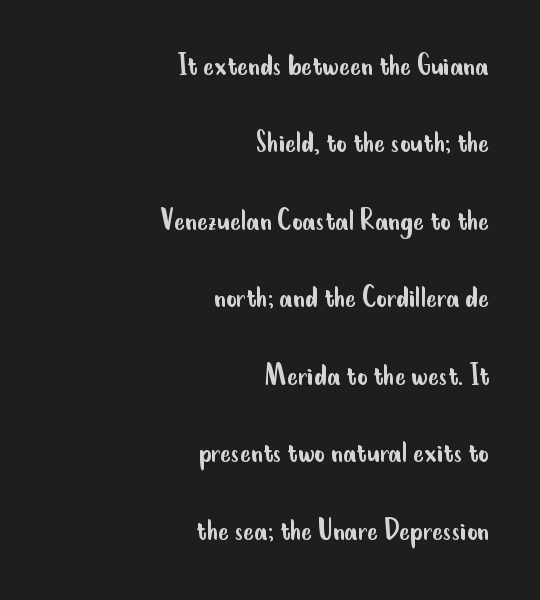
The image shows 32 px regular-weight, condensed sans-serif type, upright; set right-aligned, loose line spacing (2.42x), normal letter spacing, not underlined; low stroke contrast and a small x-height.
